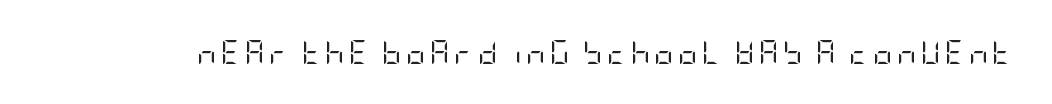
Q: Is the text bold? A: No.
Q: Is the text italic (slanted)? A: No, it is upright.
Q: Is the text underlined? A: No.
